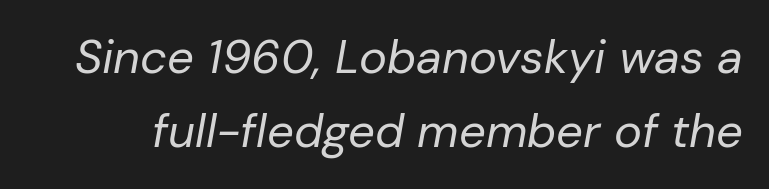
The image shows 47 px regular-weight type, italic (leaning right); set normal line spacing (1.58x), normal letter spacing, not underlined; low stroke contrast and a medium x-height.
